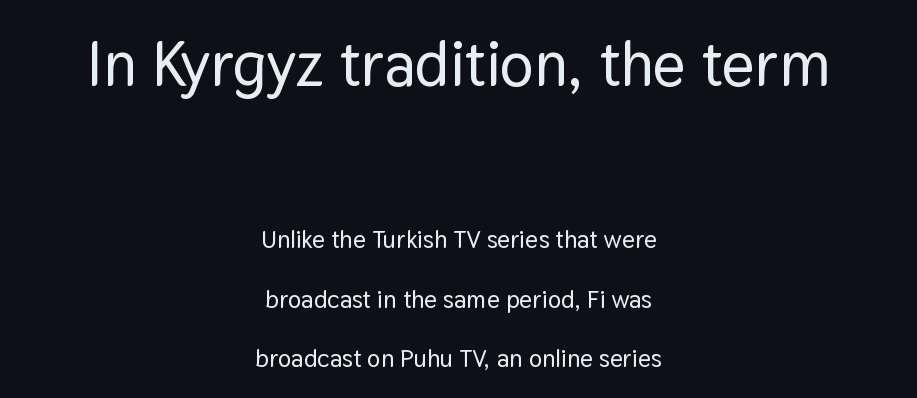
Q: Is the text italic (slanted)? A: No, it is upright.
Q: Is the typeface a serif or a sans-serif typeface? A: Sans-serif.
Q: Is the text underlined? A: No.
Q: How is the paragraph aligned? A: Centered.
Q: Is the spacing between letters normal or unusually wide? A: Normal.
Q: Is the spacing between lines tight, normal or loose? A: Loose.
Q: Which block of text is set in a larger size, the first (top) or the second (bottom)? A: The first (top) one.
Q: Width (condensed, normal, or wide)? A: Normal.
Q: Stroke contrast? A: Low.
Q: x-height? A: Medium.
Q: Monospaced? A: No.
